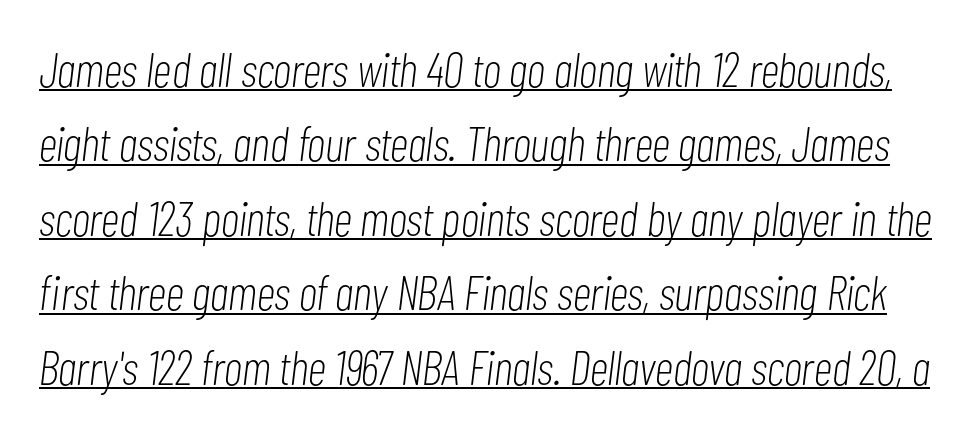
Q: Is the text bold? A: No.
Q: Is the text italic (slanted)? A: Yes, it leans right by about 7 degrees.
Q: Is the text underlined? A: Yes.
Q: Is the spacing between letters normal or unusually wide? A: Normal.
Q: Is the spacing between lines tight, normal or loose? A: Normal.
Q: Width (condensed, normal, or wide)? A: Condensed.
Q: Stroke contrast? A: Low.
Q: x-height? A: Medium.
Q: Monospaced? A: No.
